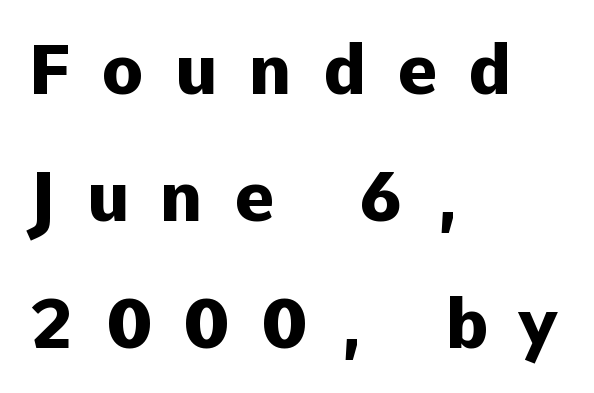
{"serif": "no", "italic": "no", "bold": "yes", "weight": "heavy", "width": "normal", "stroke_contrast": "low", "x_height": "medium", "monospaced": "no", "underline": "no", "align": "left", "line_spacing_ratio": 1.84, "letter_spacing": "wide", "letter_spacing_em": 0.45, "glyph_px": 69}
